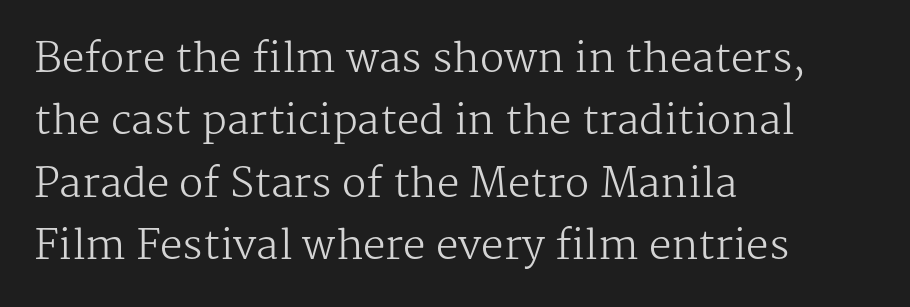
{"serif": "yes", "italic": "no", "bold": "no", "weight": "regular", "width": "normal", "stroke_contrast": "medium", "x_height": "medium", "monospaced": "no", "underline": "no", "align": "left", "line_spacing": "normal", "line_spacing_ratio": 1.56, "letter_spacing": "normal", "letter_spacing_em": 0.0, "glyph_px": 40}
